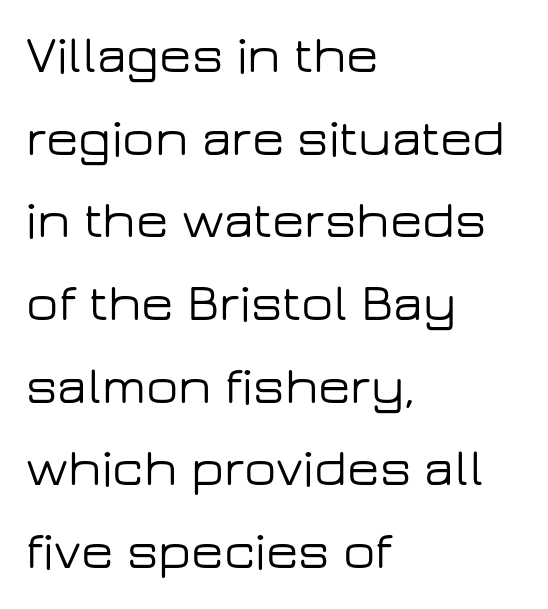
Q: Is the text italic (slanted)? A: No, it is upright.
Q: Is the typeface a serif or a sans-serif typeface? A: Sans-serif.
Q: Is the text underlined? A: No.
Q: How is the paragraph aligned? A: Left-aligned.
Q: Is the spacing between letters normal or unusually wide? A: Normal.
Q: Is the spacing between lines tight, normal or loose? A: Normal.
Q: Width (condensed, normal, or wide)? A: Wide.
Q: Stroke contrast? A: Low.
Q: x-height? A: Medium.
Q: Monospaced? A: No.
